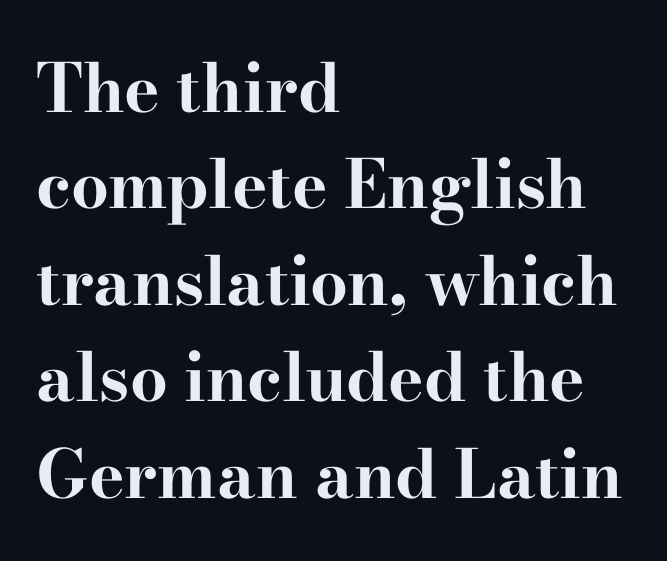
Is this a fixed-width face? No — the glyphs have proportional, varying widths. How heavy is the stroke? Heavy — this is a bold. Check under the words: just untouched page. These lines keep a tight, regular rhythm from letter to letter. Where is the straight margin? On the left.
